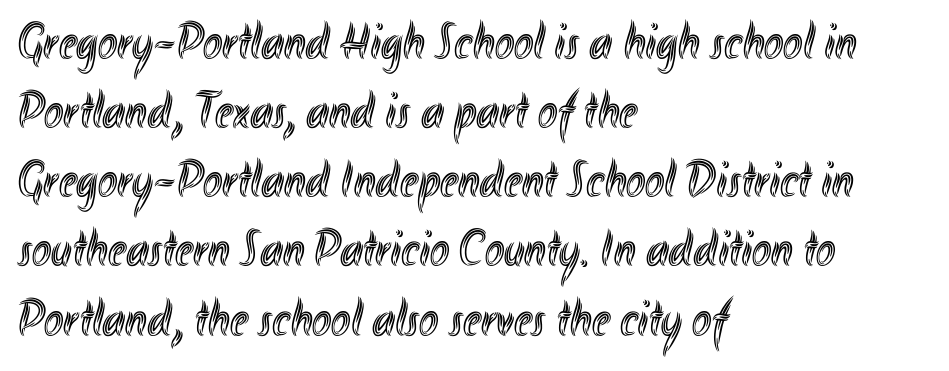
Q: Is the text italic (slanted)? A: Yes.
Q: Is the text underlined? A: No.
Q: How is the paragraph aligned? A: Left-aligned.
Q: Is the spacing between letters normal or unusually wide? A: Normal.
Q: Is the spacing between lines tight, normal or loose? A: Normal.
Q: Width (condensed, normal, or wide)? A: Condensed.
Q: x-height? A: Small.
Q: Monospaced? A: No.
